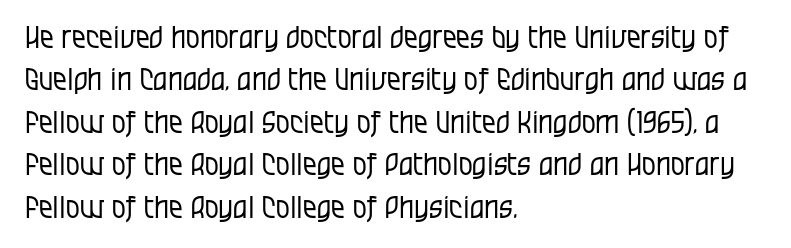
What kind of face is this? One without serifs — a sans. Unmarked baselines from the first word to the last. No chunkiness to these letters — they're not bold. The text block is weighted toward the left margin, trailing off unevenly rightward. A normal amount of white space separates one row of letters from the next. Characters follow at the spacing the type designer built in.
